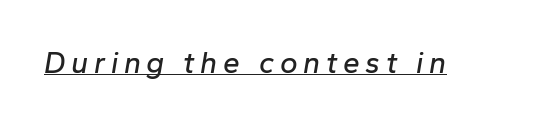
Q: Is the text italic (slanted)? A: Yes, it leans right by about 10 degrees.
Q: Is the text underlined? A: Yes.
Q: Width (condensed, normal, or wide)? A: Normal.
Q: Stroke contrast? A: Low.
Q: x-height? A: Medium.
Q: Monospaced? A: No.
